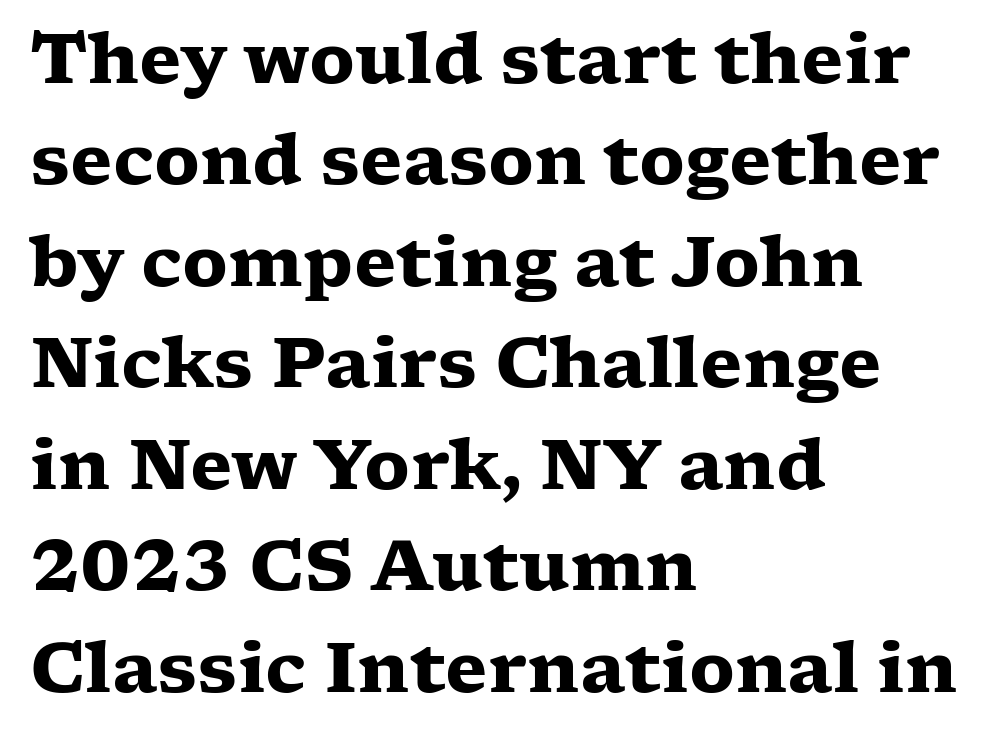
{"serif": "yes", "italic": "no", "bold": "yes", "weight": "heavy", "width": "wide", "stroke_contrast": "low", "x_height": "medium", "monospaced": "no", "underline": "no", "align": "left", "line_spacing": "normal", "line_spacing_ratio": 1.47, "letter_spacing": "normal", "letter_spacing_em": 0.0, "glyph_px": 69}
